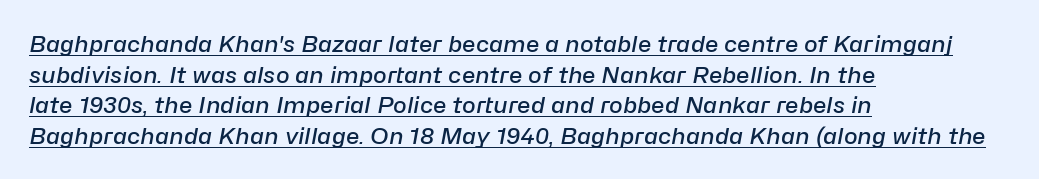
The image shows 23 px text type, italic (leaning right); set left-aligned, normal line spacing (1.33x), normal letter spacing, underlined.
